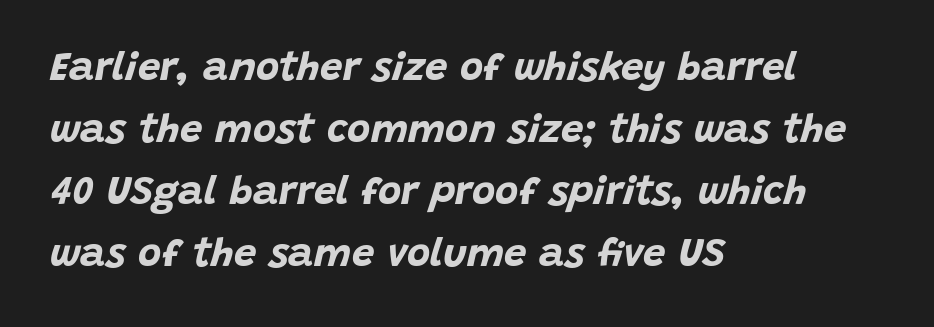
The image shows 40 px bold type, italic (leaning right); set left-aligned, normal line spacing (1.55x), normal letter spacing, not underlined; low stroke contrast and a large x-height.
